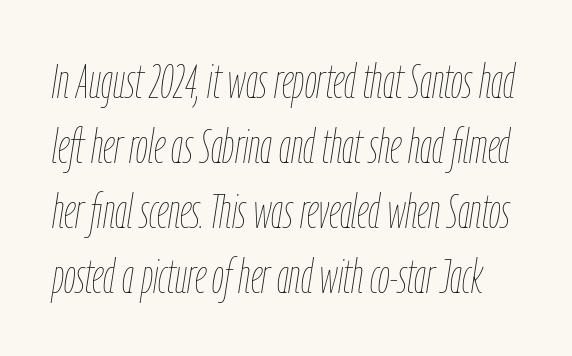
The typography opts for an oblique posture over an upright one. A light-to-regular cut is what we see here. This sample keeps an unexceptional amount of space between lines. The horizontal fit of the characters is conventional and even.
